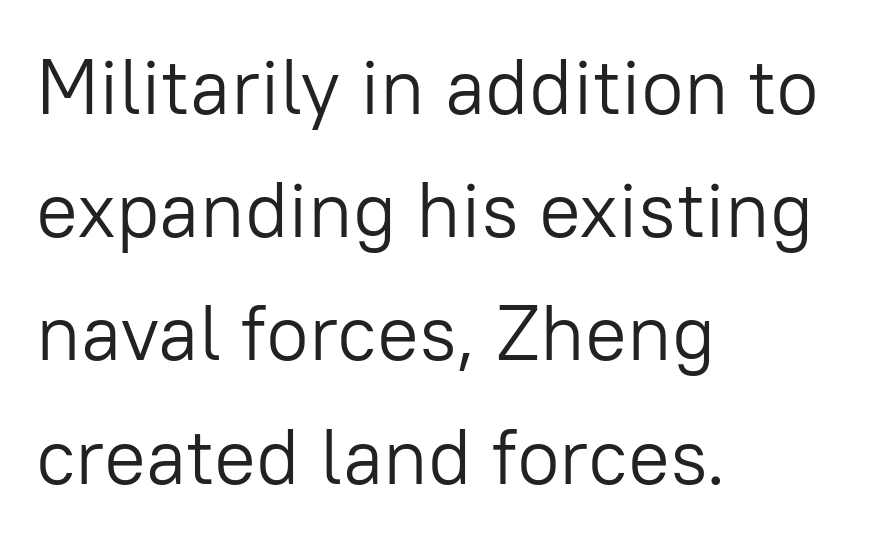
The letters carry no serifs — their stems end cleanly without finishing strokes. How are the letters spaced? Ordinarily, with no added tracking. Anything drawn beneath the words? Only blank space. Is this a fixed-width face? No — the glyphs have proportional, varying widths. The lines sit at an ordinary, default distance from one another.
